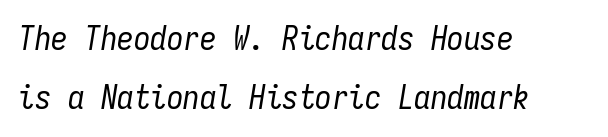
Monospaced: the letters line up in strict vertical columns. Stems here are at most as thick as an everyday book face. Typeset ragged right — the left edge is the straight one. Descender tails drop into unmarked territory. In terms of letterspacing, this is plain default setting.
